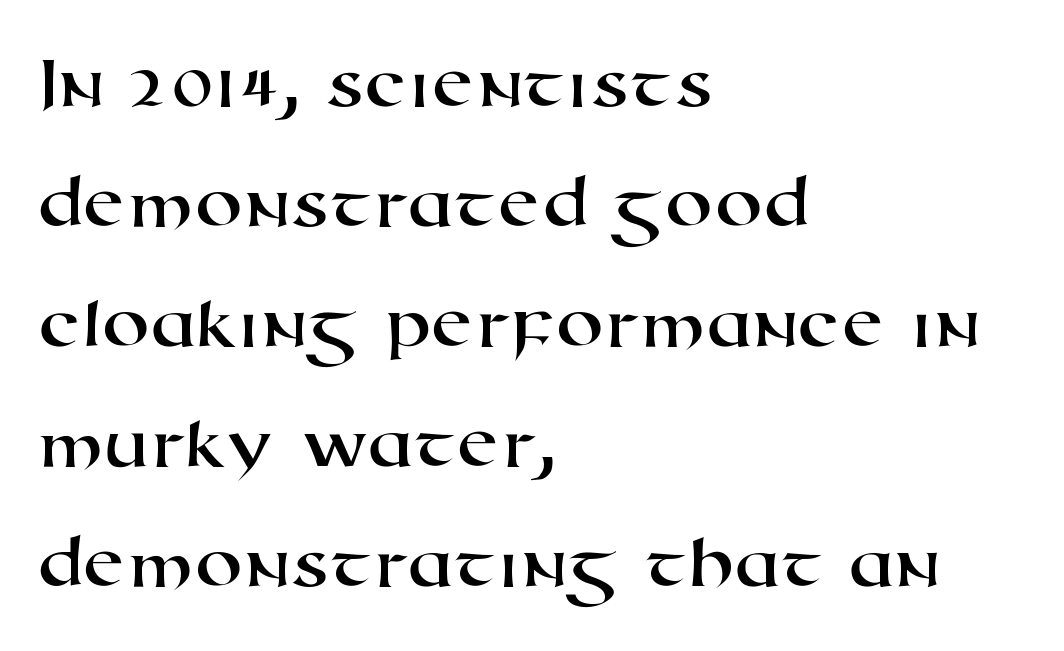
The image shows 77 px wide sans-serif type; set left-aligned, normal line spacing (1.56x), normal letter spacing, not underlined; high stroke contrast and a medium x-height.
